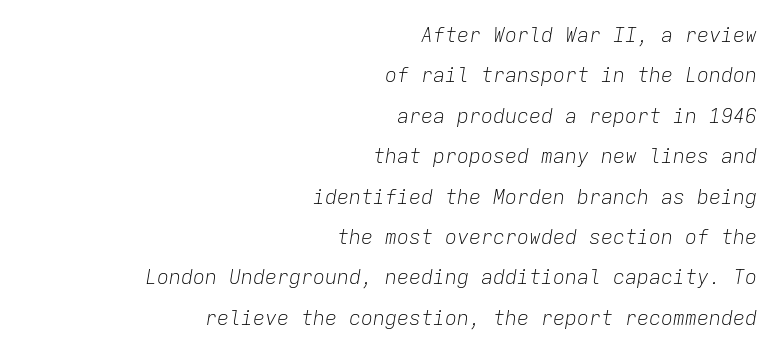
The image shows 20 px text type, italic (leaning right); set right-aligned, loose line spacing (2.02x), normal letter spacing, not underlined.
